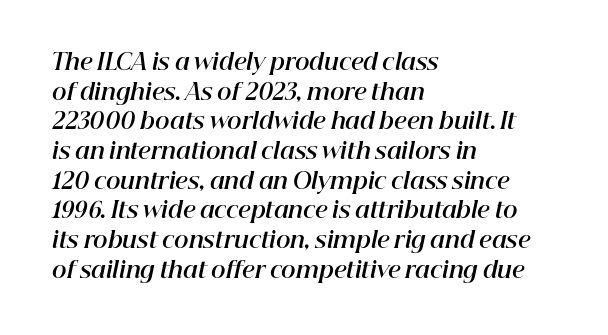
Q: Is the text bold? A: Yes.
Q: Is the text italic (slanted)? A: Yes, it leans right by about 12 degrees.
Q: Is the text underlined? A: No.
Q: How is the paragraph aligned? A: Left-aligned.
Q: Is the spacing between letters normal or unusually wide? A: Normal.
Q: Is the spacing between lines tight, normal or loose? A: Normal.
